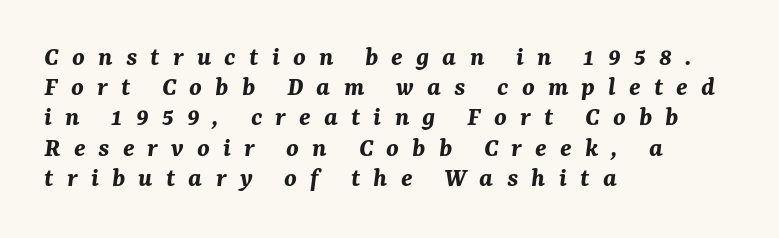
{"italic": "yes", "lean": "right", "slant_degrees": 7, "bold": "yes", "weight": "bold", "width": "normal", "stroke_contrast": "medium", "x_height": "medium", "monospaced": "no", "underline": "no", "align": "left", "line_spacing": "tight", "line_spacing_ratio": 1.08, "letter_spacing": "wide", "letter_spacing_em": 0.47, "glyph_px": 28}
